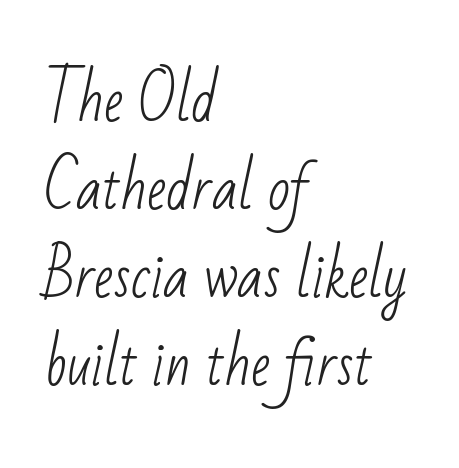
The image shows 58 px light, condensed sans-serif type; set left-aligned, normal line spacing (1.52x), normal letter spacing, not underlined; low stroke contrast and a small x-height.
